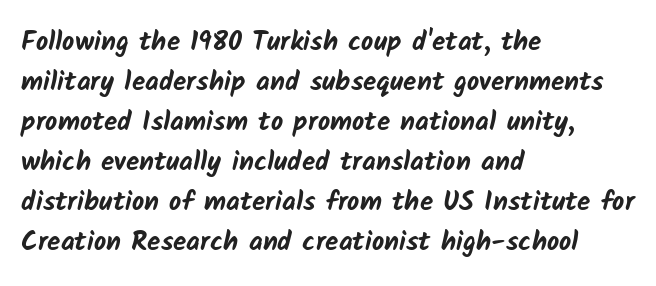
The image shows 27 px bold type; set left-aligned, normal line spacing (1.48x), normal letter spacing, not underlined.
